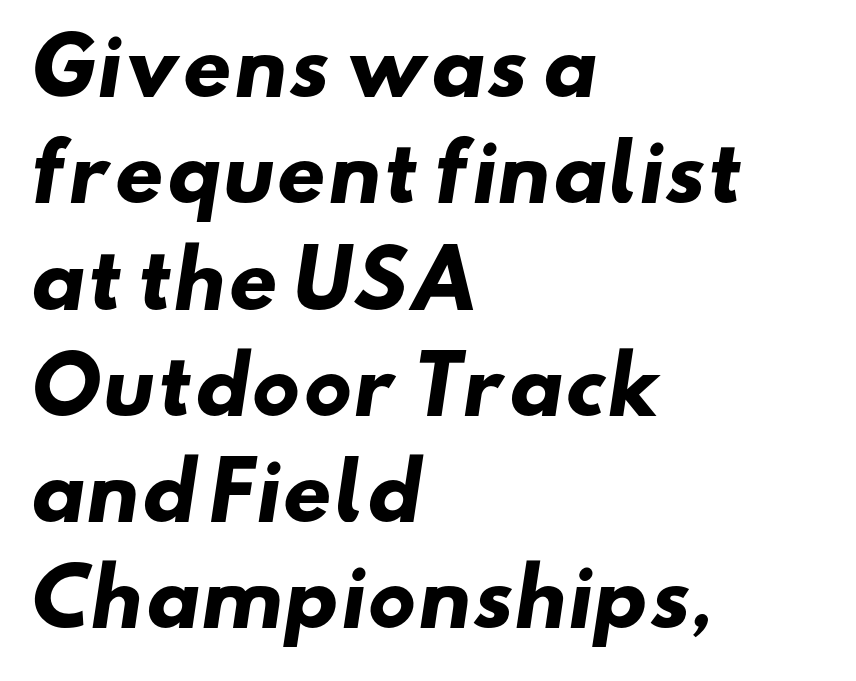
Q: Is the text bold? A: Yes.
Q: Is the typeface a serif or a sans-serif typeface? A: Sans-serif.
Q: Is the text underlined? A: No.
Q: How is the paragraph aligned? A: Left-aligned.
Q: Is the spacing between letters normal or unusually wide? A: Normal.
Q: Is the spacing between lines tight, normal or loose? A: Normal.
Q: Width (condensed, normal, or wide)? A: Wide.
Q: Stroke contrast? A: Low.
Q: x-height? A: Small.
Q: Monospaced? A: No.
